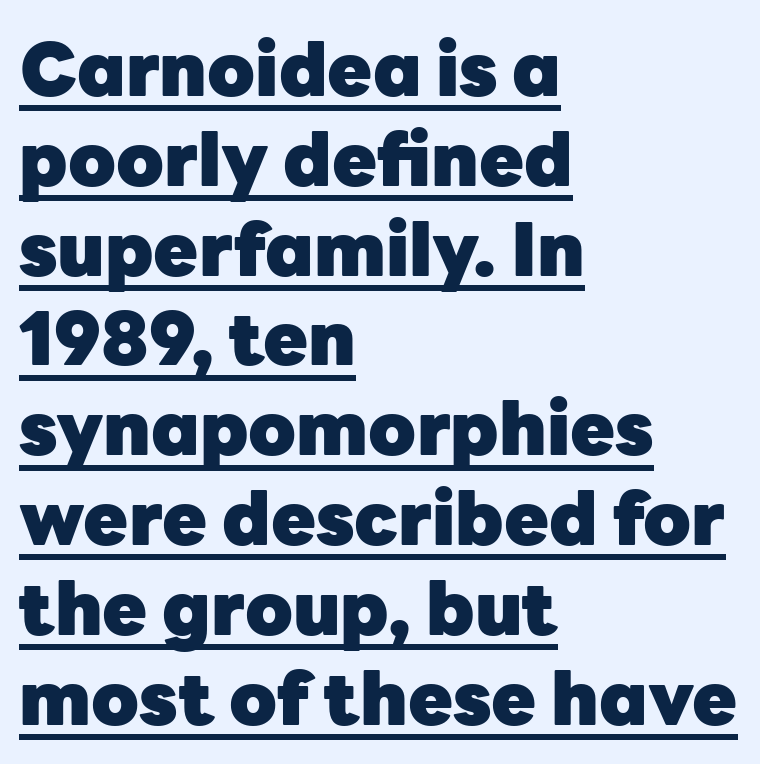
Q: Is the text bold? A: Yes.
Q: Is the text italic (slanted)? A: No, it is upright.
Q: Is the typeface a serif or a sans-serif typeface? A: Sans-serif.
Q: Is the text underlined? A: Yes.
Q: How is the paragraph aligned? A: Left-aligned.
Q: Is the spacing between letters normal or unusually wide? A: Normal.
Q: Width (condensed, normal, or wide)? A: Normal.
Q: Stroke contrast? A: Low.
Q: x-height? A: Medium.
Q: Monospaced? A: No.
